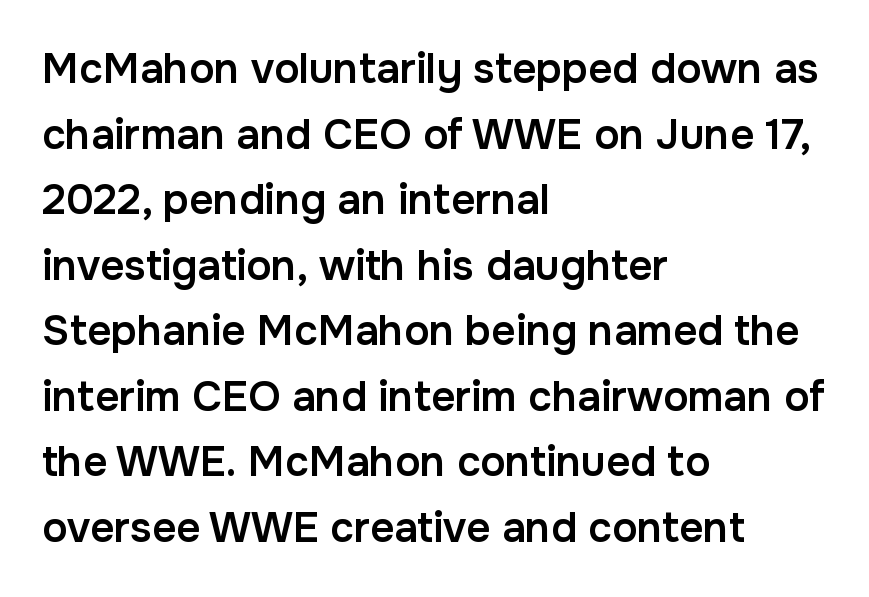
Is there any slant? The stems are plumb. The foot of each line stays bare and open. The passage is arranged the way most books set body copy — flush left. Grotesque or geometric, the face here clearly has no serifs. The letters advance in unequal steps, a hallmark of proportional type. Students, this is semibold: more ink than regular, less than bold.
